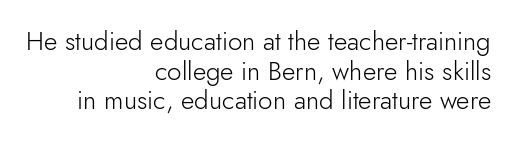
Q: Is the text bold? A: No.
Q: Is the text italic (slanted)? A: No, it is upright.
Q: Is the text underlined? A: No.
Q: How is the paragraph aligned? A: Right-aligned.
Q: Is the spacing between letters normal or unusually wide? A: Normal.
Q: Is the spacing between lines tight, normal or loose? A: Tight.
